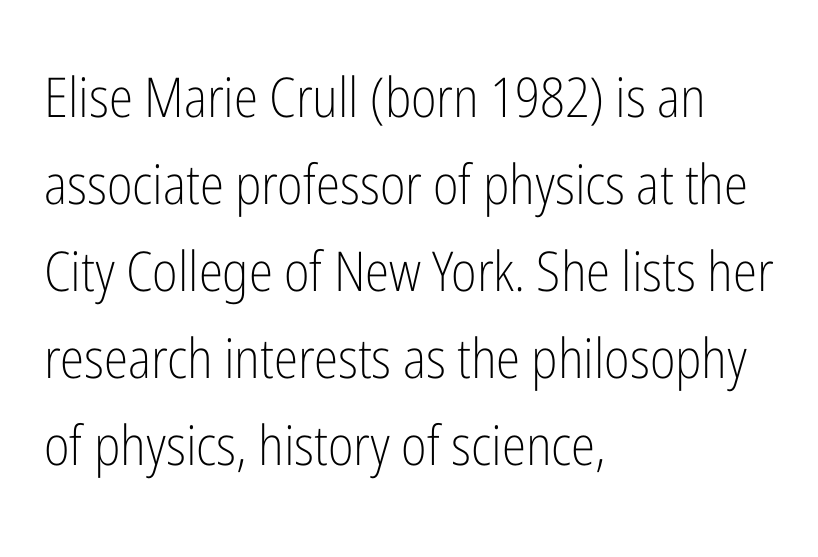
Nobody touched the tracking dial on this one. Quick note: not italic, upright. I'd call this a sans setting — the letters go barefoot. Alignment: flush left. The lines sit at an ordinary, default distance from one another. The face looks like a standard text weight, possibly lighter.
